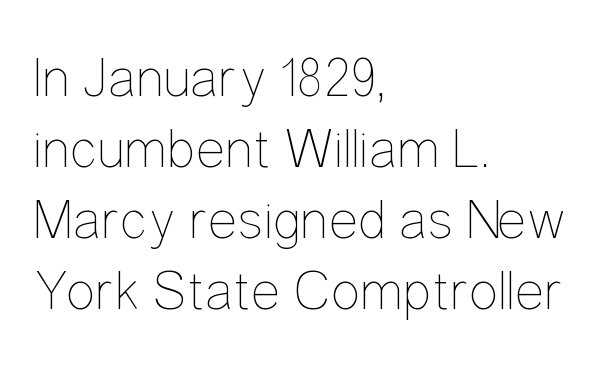
Q: Is the text bold? A: No.
Q: Is the text italic (slanted)? A: No, it is upright.
Q: Is the text underlined? A: No.
Q: How is the paragraph aligned? A: Left-aligned.
Q: Is the spacing between letters normal or unusually wide? A: Normal.
Q: Is the spacing between lines tight, normal or loose? A: Normal.
Q: Width (condensed, normal, or wide)? A: Condensed.
Q: Stroke contrast? A: Low.
Q: x-height? A: Medium.
Q: Monospaced? A: No.
